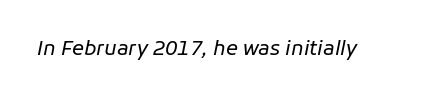
Q: Is the text bold? A: No.
Q: Is the text italic (slanted)? A: Yes, it leans right by about 11 degrees.
Q: Is the text underlined? A: No.
Q: Is the spacing between letters normal or unusually wide? A: Normal.
